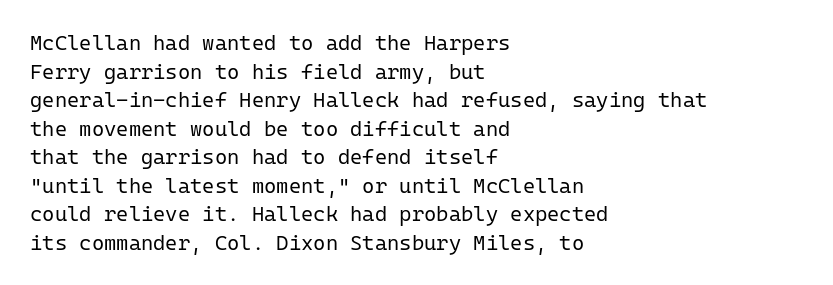
Line beginnings align vertically; line endings do not. Whoever set this chose a conventional vertical rhythm. Stroke mass is kept to a normal reading level or below. Nobody touched the tracking dial on this one.
